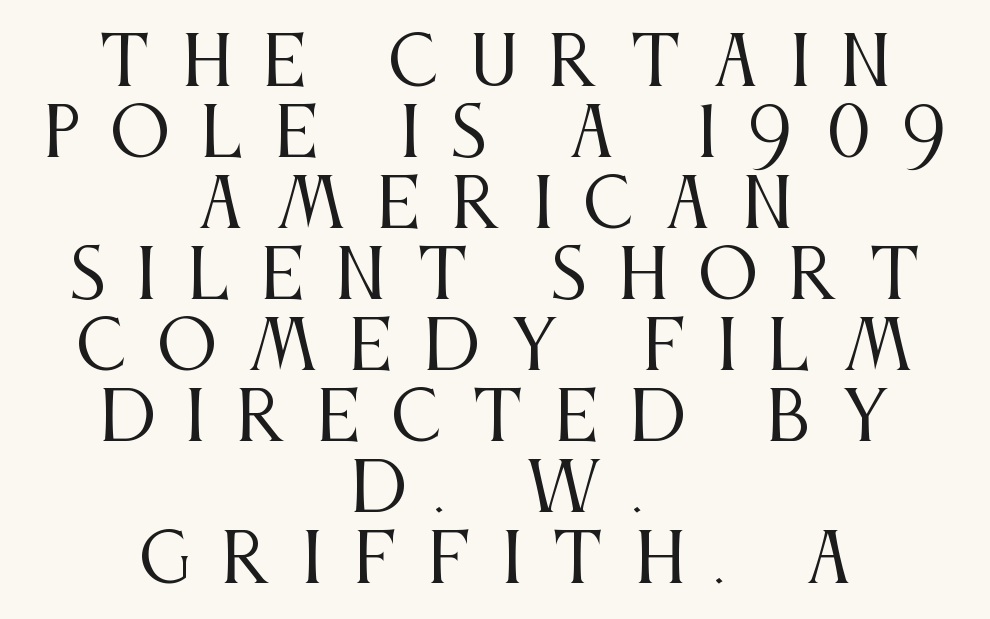
The image shows 67 px regular-weight, condensed serif type, upright; set centered, tight line spacing (1.06x), unusually wide letter spacing (+0.46 em), not underlined; medium stroke contrast and a large x-height.
